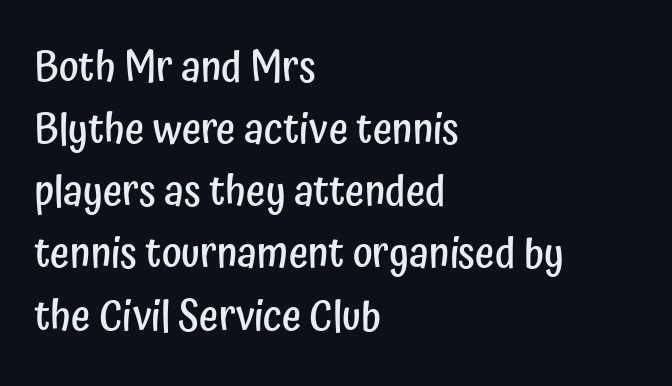
The image shows 42 px semibold, condensed sans-serif type, upright; set left-aligned, normal line spacing (1.48x), normal letter spacing, not underlined; low stroke contrast and a medium x-height.
